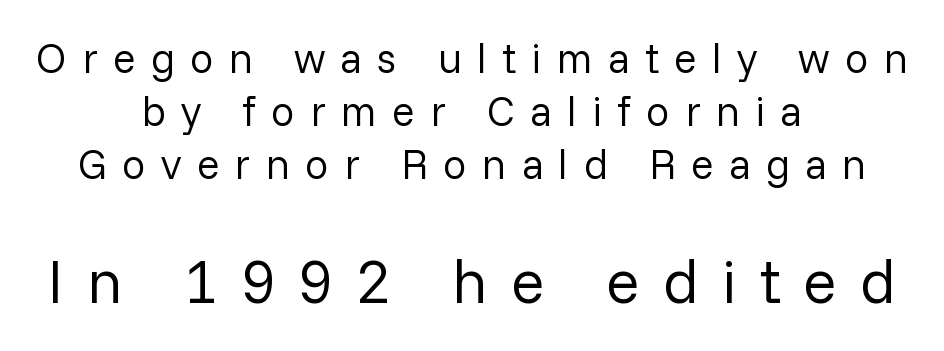
The image shows 63 px regular-weight sans-serif type, upright; set centered, normal line spacing (1.26x), unusually wide letter spacing (+0.36 em), not underlined; the second (bottom) block is 1.5x larger; low stroke contrast and a medium x-height.
